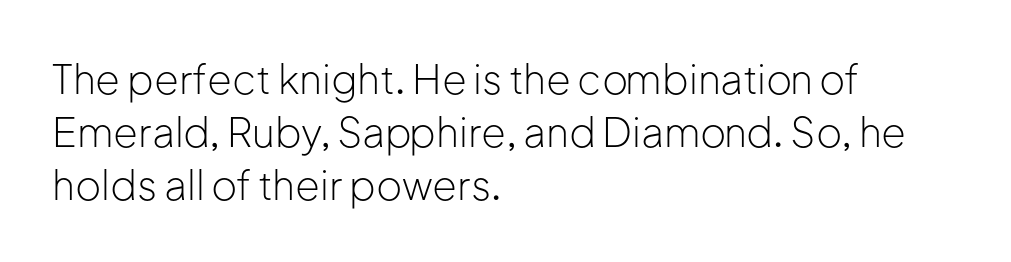
Nothing sits at the stroke ends, so this counts as sans-serif. Nothing unusual about the tracking: characters are spaced as the font intends. The gap between lines stays unmarked. The leading is moderate, giving the passage an even texture.
